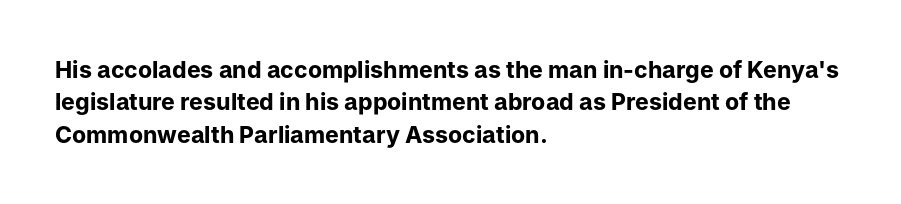
The image shows 23 px bold type, upright; set left-aligned, normal line spacing (1.41x), normal letter spacing, not underlined.
